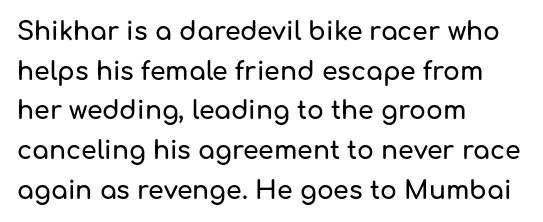
The image shows 25 px text type, upright; set left-aligned, normal line spacing (1.59x), normal letter spacing, not underlined.
